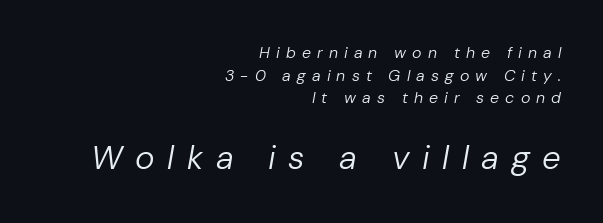
Does the leading feel generous? No, just average. This rendering widens character spacing well past its baseline value. Type size steps up from the first block to the second. The rendering uses natural spacing where letterforms have individual widths.
